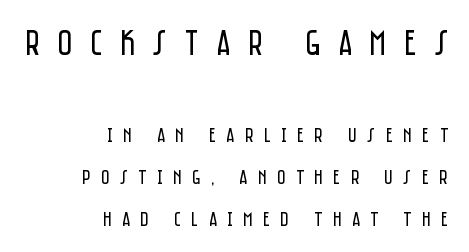
Compared with a flush-left layout, this one pins lines to the opposite, right side. Compared with typical paragraphs, the rows here are farther apart. The string is rendered with underlining switched off. The initial chunk of copy outweighs the following chunk in type size. Quick note: not italic, upright. How are the letters spaced? Widely, with obvious added tracking.
